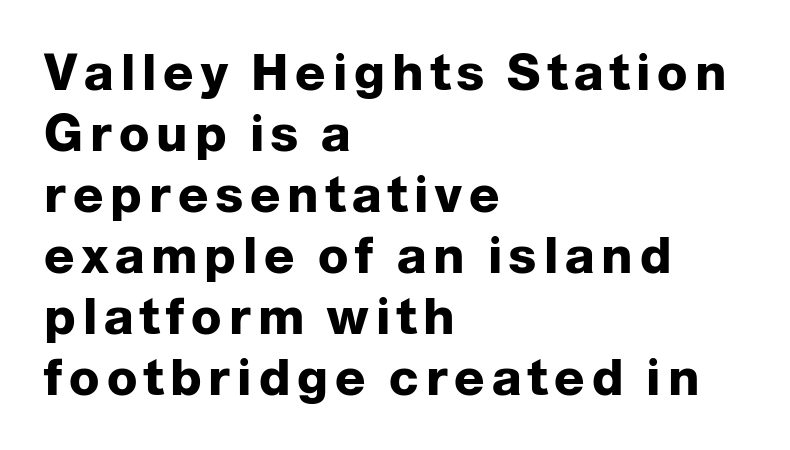
Chunky letters — that's bold for sure. Each letter keeps its own natural width here, so spacing adapts to shape. Posture: vertical. Check the space under the baseline: it is left empty. The letters carry no serifs — their stems end cleanly without finishing strokes.
